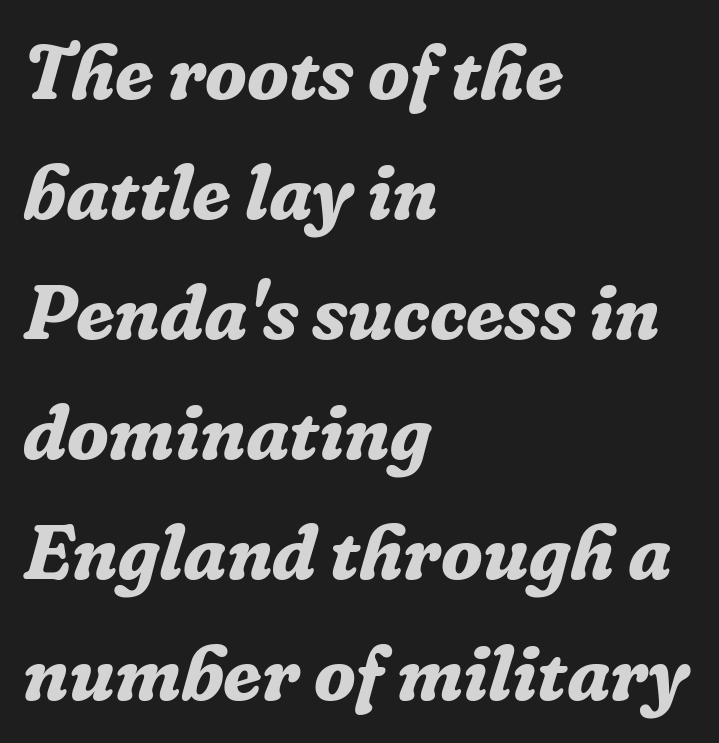
The image shows 77 px bold serif type, italic (leaning right); set left-aligned, normal line spacing (1.56x), normal letter spacing, not underlined; low stroke contrast and a medium x-height.
